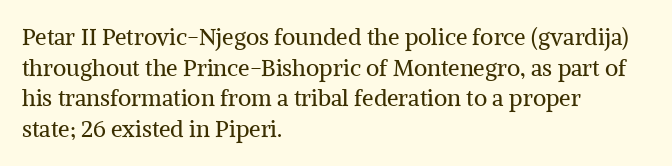
Q: Is the text bold? A: No.
Q: Is the text italic (slanted)? A: No, it is upright.
Q: Is the text underlined? A: No.
Q: How is the paragraph aligned? A: Left-aligned.
Q: Is the spacing between letters normal or unusually wide? A: Normal.
Q: Is the spacing between lines tight, normal or loose? A: Normal.
